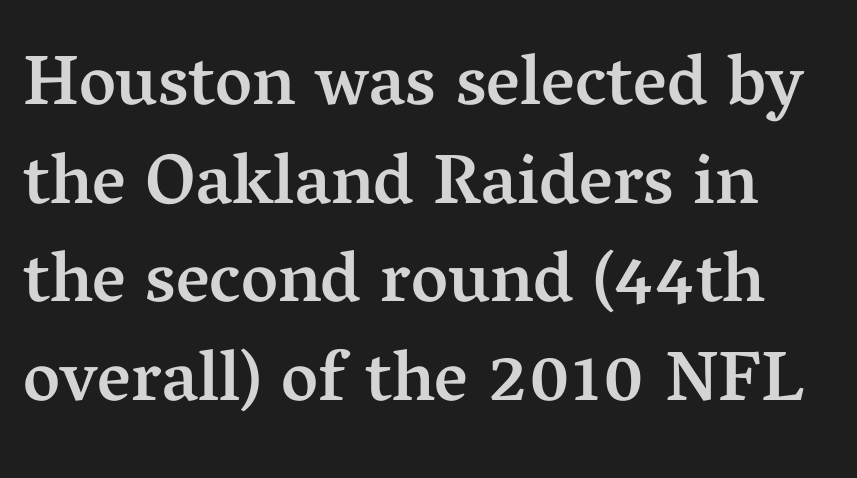
Q: Is the text bold? A: Semi-bold.
Q: Is the text italic (slanted)? A: No, it is upright.
Q: Is the typeface a serif or a sans-serif typeface? A: Serif.
Q: Is the text underlined? A: No.
Q: Is the spacing between letters normal or unusually wide? A: Normal.
Q: Is the spacing between lines tight, normal or loose? A: Normal.
Q: Width (condensed, normal, or wide)? A: Normal.
Q: Stroke contrast? A: Medium.
Q: x-height? A: Medium.
Q: Monospaced? A: No.
